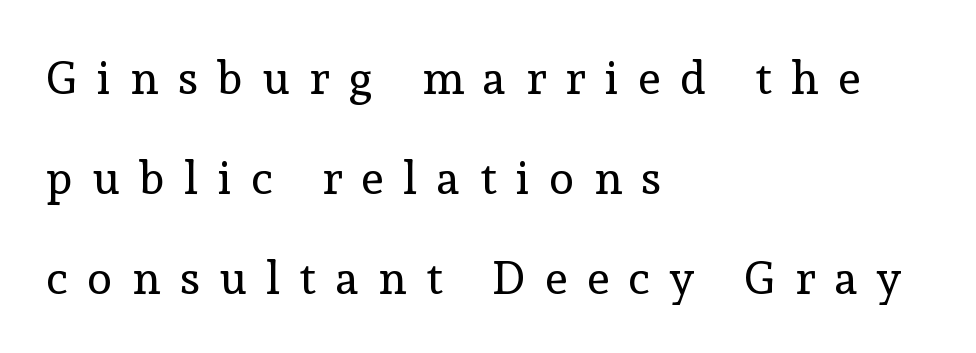
Q: Is the text bold? A: No.
Q: Is the text italic (slanted)? A: No, it is upright.
Q: Is the typeface a serif or a sans-serif typeface? A: Serif.
Q: Is the text underlined? A: No.
Q: How is the paragraph aligned? A: Left-aligned.
Q: Is the spacing between letters normal or unusually wide? A: Unusually wide.
Q: Is the spacing between lines tight, normal or loose? A: Loose.
Q: Width (condensed, normal, or wide)? A: Normal.
Q: x-height? A: Medium.
Q: Monospaced? A: No.
